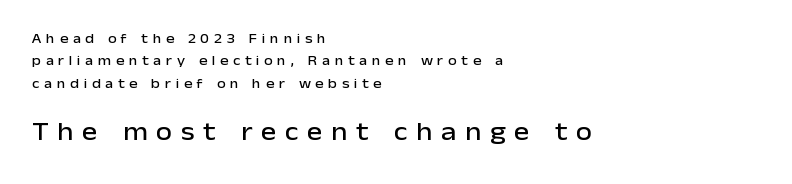
{"italic": "no", "underline": "no", "align": "left", "line_spacing": "normal", "line_spacing_ratio": 1.59, "letter_spacing": "wide", "letter_spacing_em": 0.33, "larger_block": "second", "size_ratio": 1.86, "glyph_px": 26}
